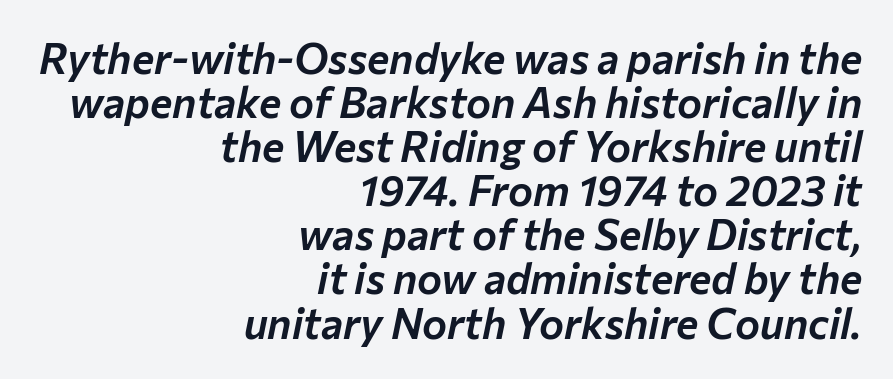
Q: Is the text italic (slanted)? A: Yes, it leans right by about 12 degrees.
Q: Is the text underlined? A: No.
Q: How is the paragraph aligned? A: Right-aligned.
Q: Is the spacing between letters normal or unusually wide? A: Normal.
Q: Is the spacing between lines tight, normal or loose? A: Tight.
Q: Width (condensed, normal, or wide)? A: Normal.
Q: Stroke contrast? A: Low.
Q: x-height? A: Medium.
Q: Monospaced? A: No.
